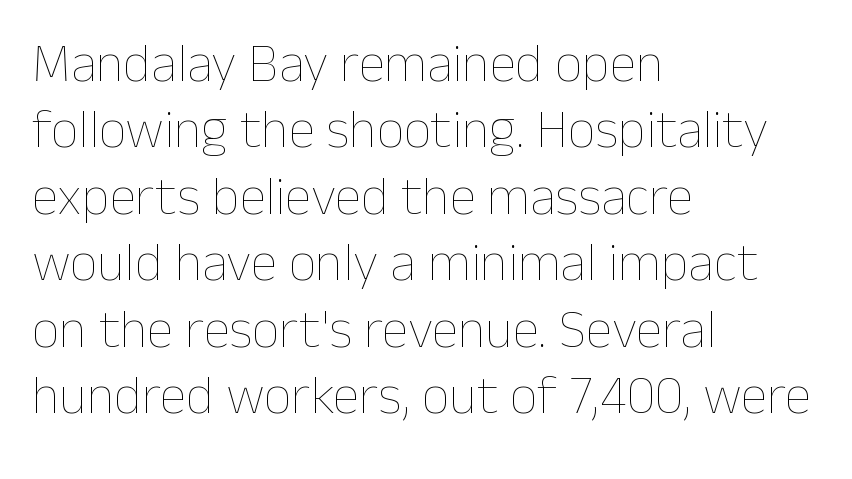
Q: Is the text bold? A: No.
Q: Is the text italic (slanted)? A: No, it is upright.
Q: Is the text underlined? A: No.
Q: How is the paragraph aligned? A: Left-aligned.
Q: Is the spacing between letters normal or unusually wide? A: Normal.
Q: Width (condensed, normal, or wide)? A: Normal.
Q: Stroke contrast? A: Low.
Q: x-height? A: Medium.
Q: Monospaced? A: No.
